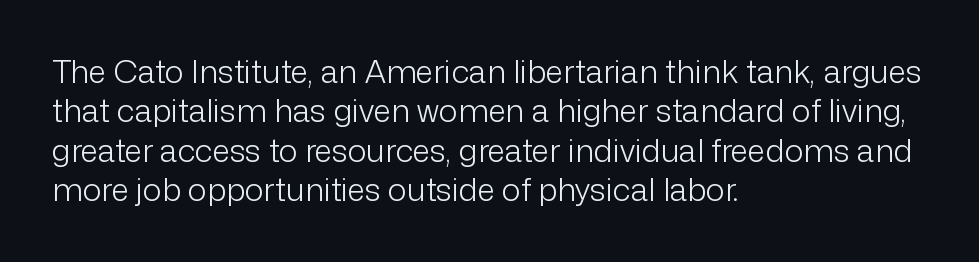
Q: Is the text bold? A: No.
Q: Is the text italic (slanted)? A: No, it is upright.
Q: Is the typeface a serif or a sans-serif typeface? A: Sans-serif.
Q: Is the text underlined? A: No.
Q: How is the paragraph aligned? A: Left-aligned.
Q: Is the spacing between letters normal or unusually wide? A: Normal.
Q: Width (condensed, normal, or wide)? A: Normal.
Q: Stroke contrast? A: Low.
Q: x-height? A: Medium.
Q: Monospaced? A: No.
